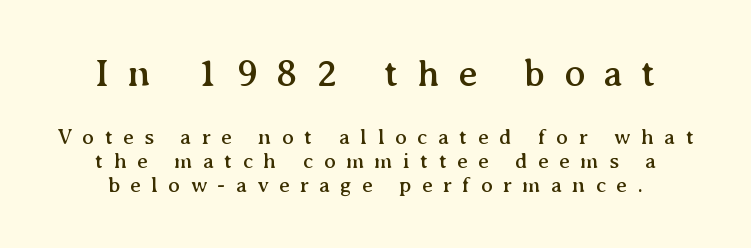
Q: Is the text italic (slanted)? A: No, it is upright.
Q: Is the typeface a serif or a sans-serif typeface? A: Serif.
Q: Is the text underlined? A: No.
Q: Is the spacing between letters normal or unusually wide? A: Unusually wide.
Q: Is the spacing between lines tight, normal or loose? A: Tight.
Q: Which block of text is set in a larger size, the first (top) or the second (bottom)? A: The first (top) one.
Q: Width (condensed, normal, or wide)? A: Normal.
Q: Stroke contrast? A: Medium.
Q: x-height? A: Medium.
Q: Monospaced? A: No.
